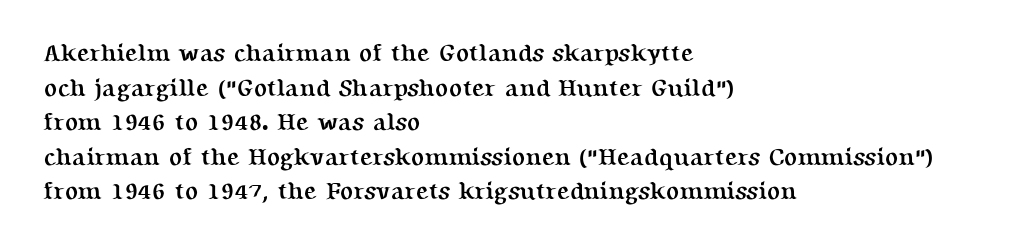
The image shows 24 px bold type, upright; set left-aligned, normal line spacing (1.44x), normal letter spacing, not underlined.
